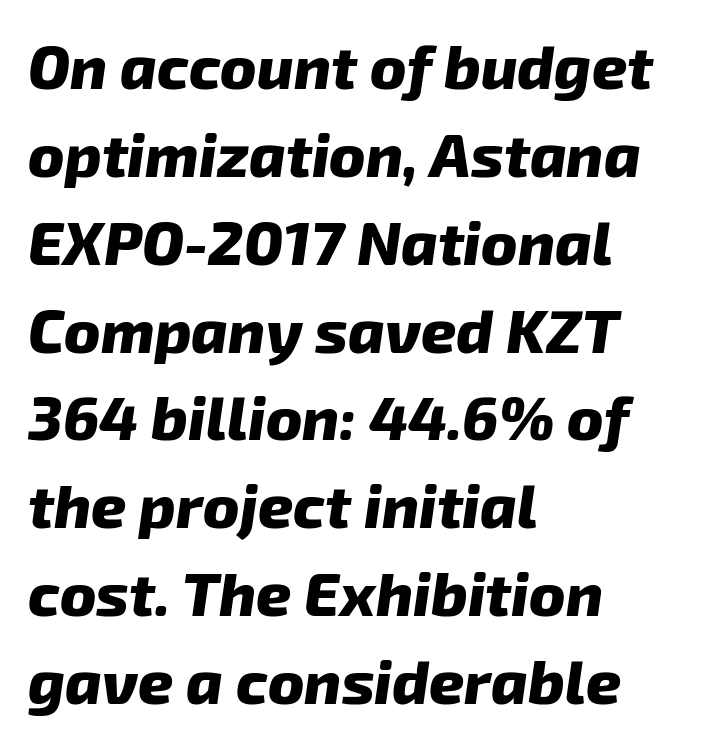
The image shows 61 px heavy type, italic (leaning right); set left-aligned, normal line spacing (1.44x), normal letter spacing, not underlined; low stroke contrast and a medium x-height.
